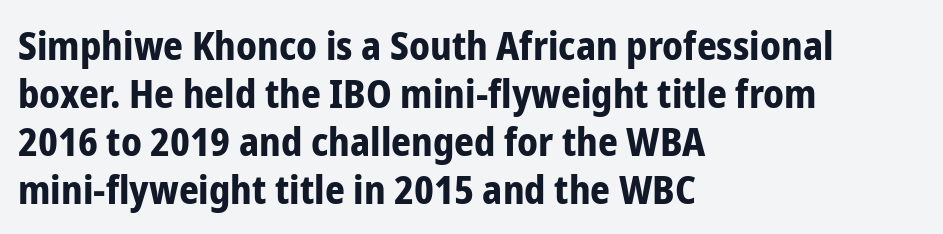
{"serif": "no", "italic": "no", "bold": "yes", "weight": "bold", "width": "condensed", "stroke_contrast": "low", "x_height": "medium", "monospaced": "no", "underline": "no", "align": "left", "line_spacing_ratio": 1.23, "letter_spacing": "normal", "letter_spacing_em": 0.0, "glyph_px": 39}
